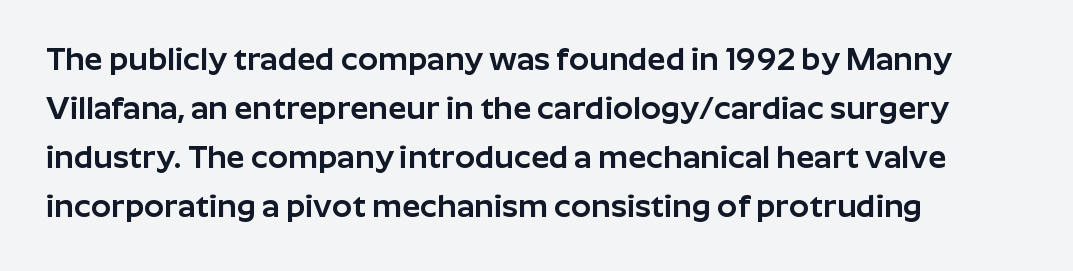
Short note: letters normally spaced. The letters advance in unequal steps, a hallmark of proportional type. Notice how the passage keeps a crisp vertical edge on the left only. These lines sit exactly where default settings would place them. Honestly, there is no underline to notice here at all.
